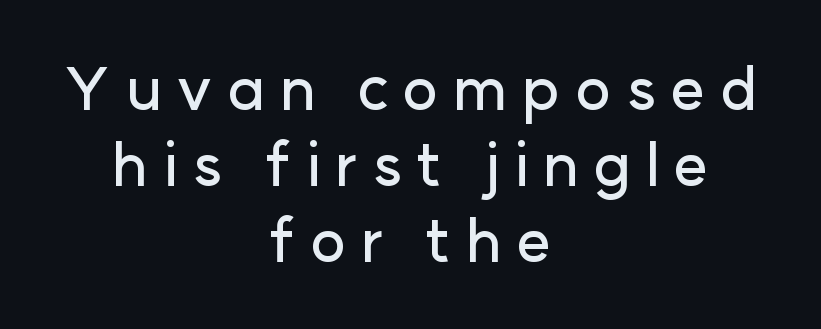
The image shows 60 px sans-serif type, upright; set centered, normal line spacing (1.27x), unusually wide letter spacing (+0.24 em), not underlined; low stroke contrast and a medium x-height.
